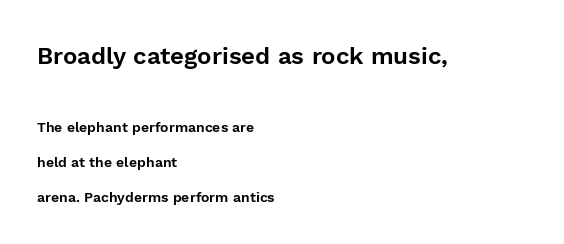
The image shows 24 px text type, upright; set left-aligned, loose line spacing (2.49x), normal letter spacing, not underlined; the first (top) block is 1.71x larger.
